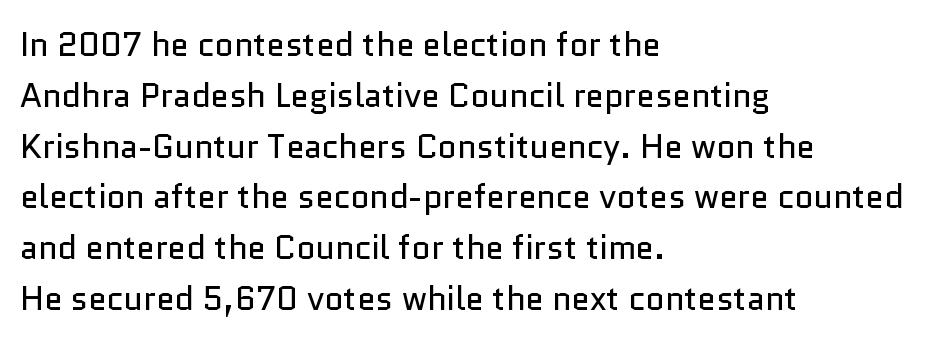
The image shows 33 px regular-weight sans-serif type, upright; set left-aligned, normal line spacing (1.54x), normal letter spacing, not underlined; low stroke contrast and a medium x-height.
